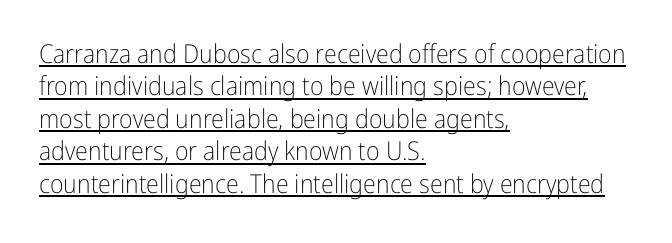
Q: Is the text bold? A: No.
Q: Is the text italic (slanted)? A: No, it is upright.
Q: Is the text underlined? A: Yes.
Q: How is the paragraph aligned? A: Left-aligned.
Q: Is the spacing between letters normal or unusually wide? A: Normal.
Q: Is the spacing between lines tight, normal or loose? A: Normal.
